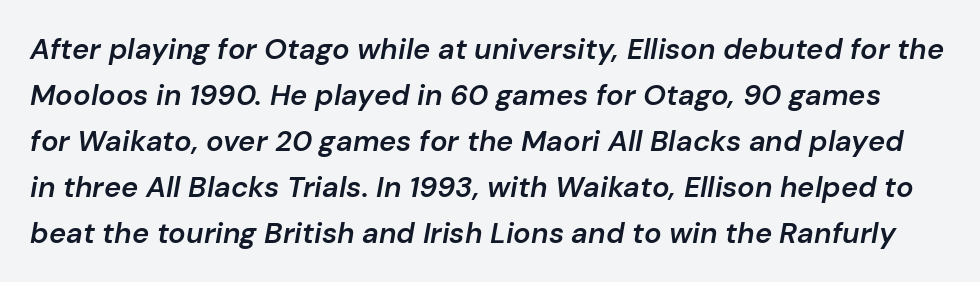
Q: Is the text bold? A: Semi-bold.
Q: Is the text italic (slanted)? A: Yes, it leans right by about 10 degrees.
Q: Is the text underlined? A: No.
Q: Is the spacing between letters normal or unusually wide? A: Normal.
Q: Is the spacing between lines tight, normal or loose? A: Normal.
Q: Width (condensed, normal, or wide)? A: Normal.
Q: Stroke contrast? A: Low.
Q: x-height? A: Medium.
Q: Monospaced? A: No.
